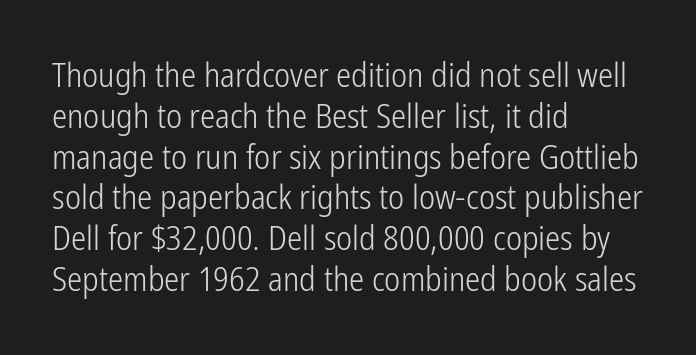
{"serif": "no", "italic": "no", "bold": "no", "weight": "light", "width": "condensed", "stroke_contrast": "low", "x_height": "medium", "monospaced": "no", "underline": "no", "align": "left", "line_spacing_ratio": 1.2, "letter_spacing": "normal", "letter_spacing_em": 0.0, "glyph_px": 34}
